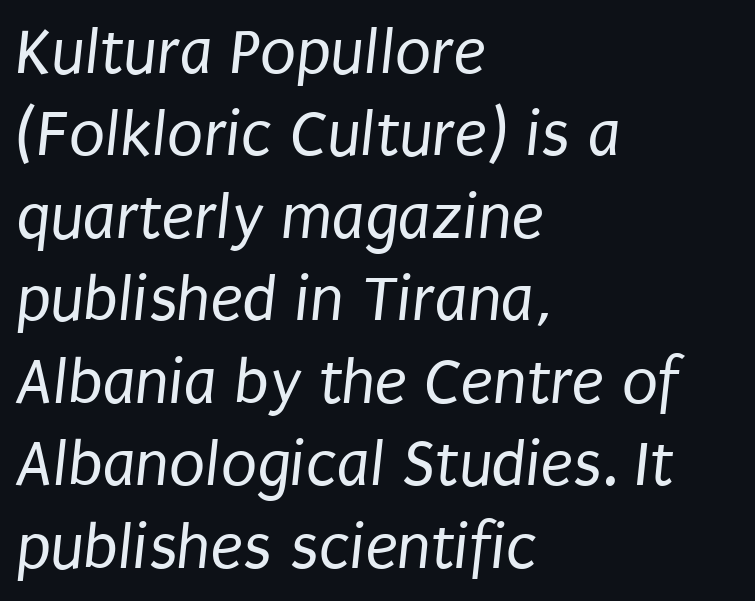
A normal amount of white space separates one row of letters from the next. You could not count columns in this text — the font is proportionally spaced. Here the glyphs are tracked normally, forming tight word shapes. Every row of glyphs begins at an identical x-position on the left. Only glyphs here, with clear space below each row. Is the stroke heavy? The answer is a plain regular-or-lighter.
